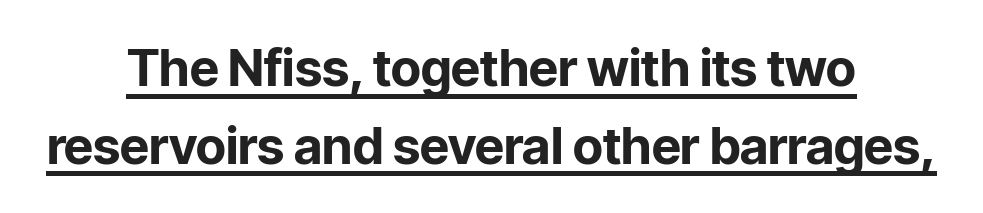
Q: Is the text bold? A: Yes.
Q: Is the text italic (slanted)? A: No, it is upright.
Q: Is the typeface a serif or a sans-serif typeface? A: Sans-serif.
Q: Is the text underlined? A: Yes.
Q: How is the paragraph aligned? A: Centered.
Q: Is the spacing between letters normal or unusually wide? A: Normal.
Q: Is the spacing between lines tight, normal or loose? A: Normal.
Q: Width (condensed, normal, or wide)? A: Normal.
Q: Stroke contrast? A: Low.
Q: x-height? A: Medium.
Q: Monospaced? A: No.
